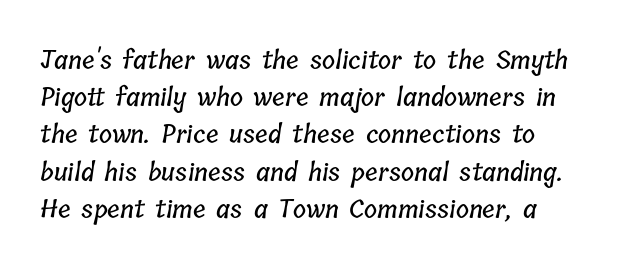
{"underline": "no", "align": "left", "line_spacing": "normal", "line_spacing_ratio": 1.49, "letter_spacing": "normal", "letter_spacing_em": 0.0, "glyph_px": 25}
